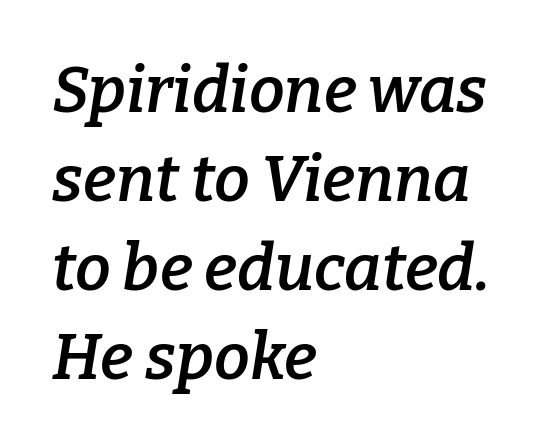
The image shows 64 px semibold serif type, italic (leaning right); set left-aligned, normal line spacing (1.39x), normal letter spacing, not underlined; low stroke contrast and a medium x-height.
